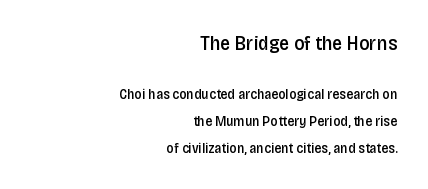
{"italic": "no", "bold": "semi", "underline": "no", "align": "right", "line_spacing": "loose", "line_spacing_ratio": 1.92, "letter_spacing": "normal", "letter_spacing_em": 0.0, "larger_block": "first", "size_ratio": 1.43, "glyph_px": 20}
